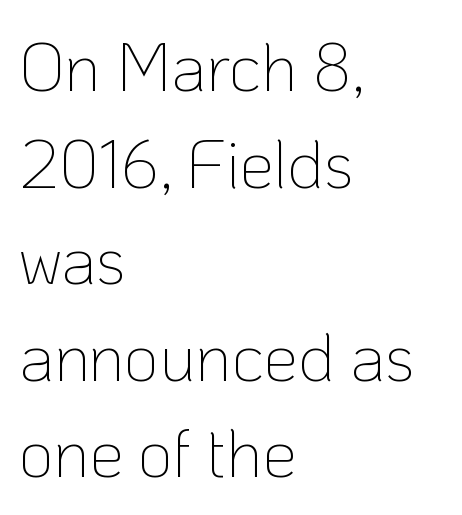
{"serif": "no", "italic": "no", "bold": "no", "weight": "thin", "width": "normal", "stroke_contrast": "low", "x_height": "medium", "monospaced": "no", "underline": "no", "align": "left", "line_spacing": "normal", "line_spacing_ratio": 1.42, "letter_spacing": "normal", "letter_spacing_em": 0.0, "glyph_px": 68}
